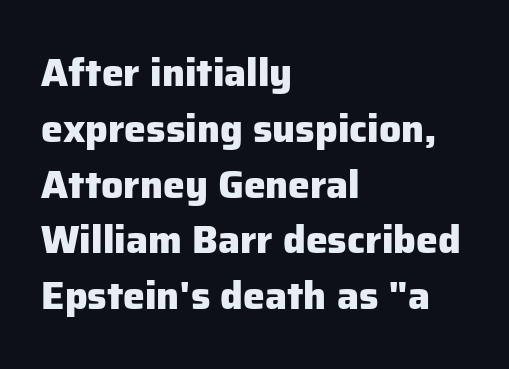
Strokes here are thick enough to call this a true bold. The baseline area is clear. You can tell from the bare stems that sans-serif type was used. The face used here is proportionally spaced, like ordinary book or web type. You could call the tracking neutral — neither tight nor loose. Is there much room between lines? A standard amount, neither cramped nor airy.
